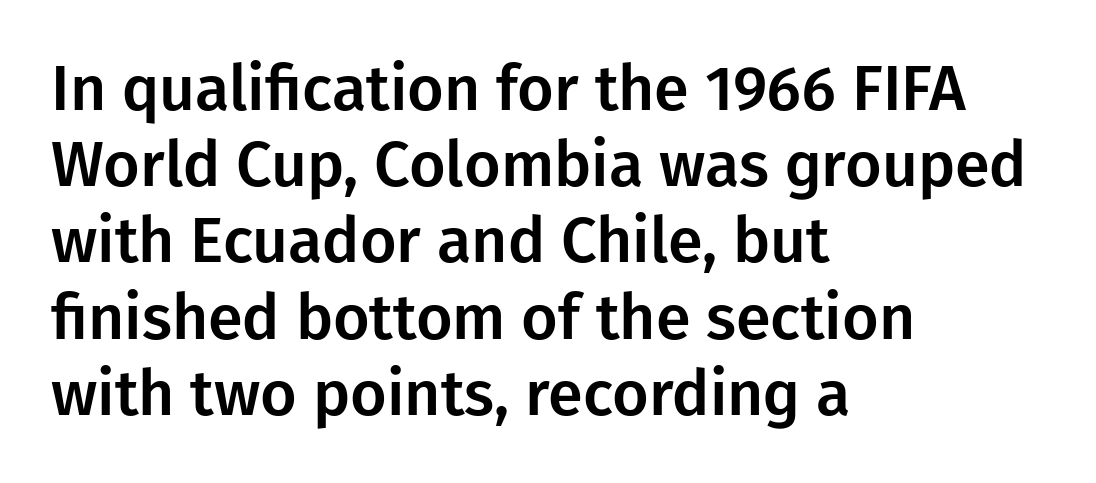
The image shows 63 px sans-serif type, upright; set left-aligned, line spacing 1.21x, normal letter spacing, not underlined; low stroke contrast and a medium x-height.
